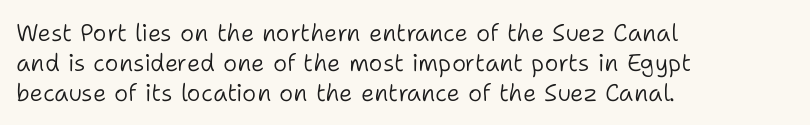
{"italic": "no", "bold": "no", "underline": "no", "align": "left", "line_spacing_ratio": 1.24, "letter_spacing": "normal", "letter_spacing_em": 0.0, "glyph_px": 24}
